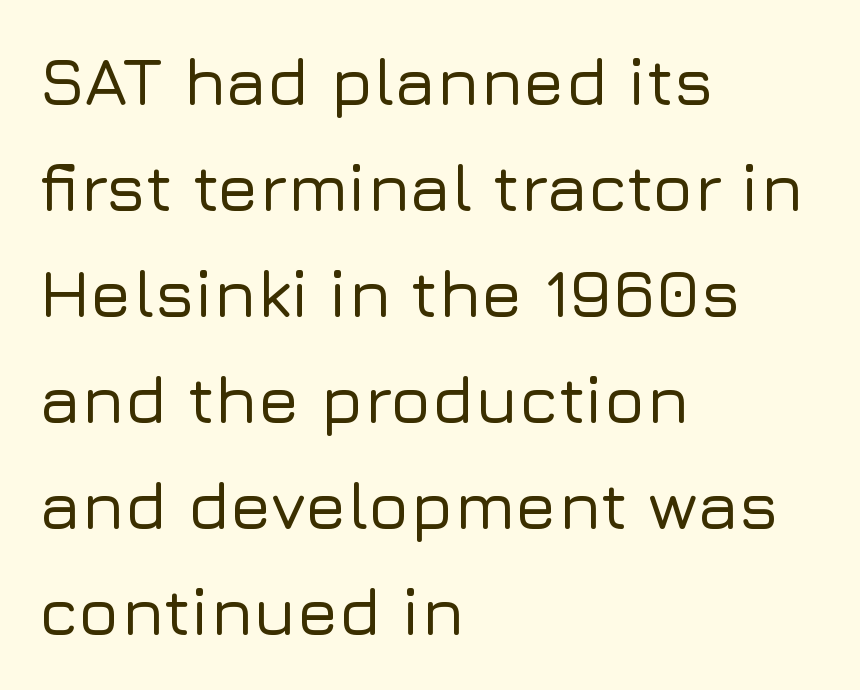
{"serif": "no", "italic": "no", "width": "normal", "stroke_contrast": "low", "x_height": "medium", "monospaced": "no", "underline": "no", "align": "left", "line_spacing": "normal", "line_spacing_ratio": 1.56, "letter_spacing": "normal", "letter_spacing_em": 0.0, "glyph_px": 68}
